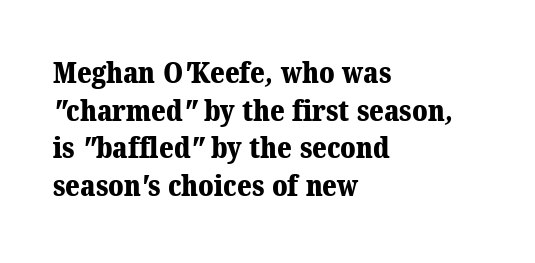
Here the designer chose a conventional face with non-uniform glyph widths. Emphasis by weight is at full strength: bold. Look at the bottom of the vertical strokes: they flare into serifs here. Reading down the block, your eye returns to a fixed left position each line.
